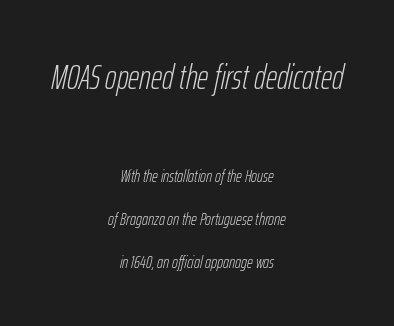
{"italic": "yes", "lean": "right", "slant_degrees": 12, "bold": "no", "weight": "light", "width": "condensed", "stroke_contrast": "low", "x_height": "medium", "monospaced": "no", "underline": "no", "align": "center", "line_spacing": "loose", "line_spacing_ratio": 2.4, "letter_spacing": "normal", "letter_spacing_em": 0.0, "larger_block": "first", "size_ratio": 1.94, "glyph_px": 35}
